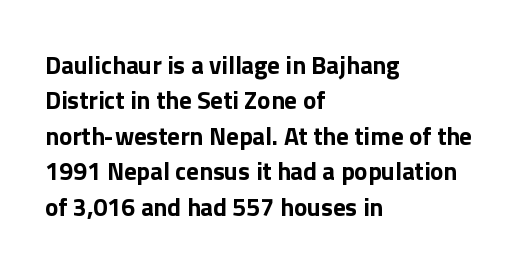
The strokes are fattened all the way to bold. Does the copy run flush right? No — it runs flush left. The face used here is rendered with its standard letterfit. Does the leading feel generous? No, just average. The typography opts for an upright posture over an oblique one.
